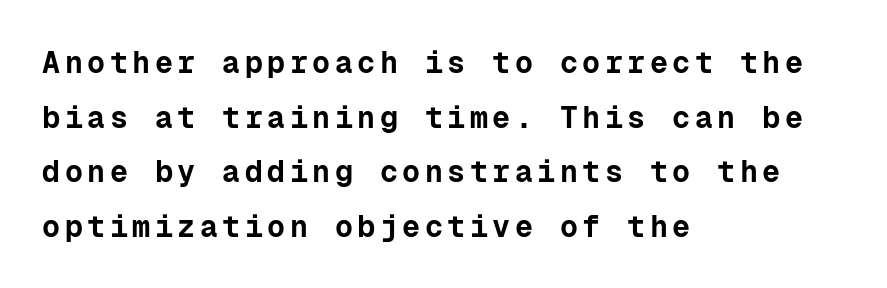
Honestly, there is no underline to notice here at all. A typesetter would mark this as roman, not italic. This is heavy type, rendered in bold. The rag falls on the right side of this text block. Monospaced: the letters line up in strict vertical columns. Unlike a traditional serif, this face leaves its strokes unadorned.
